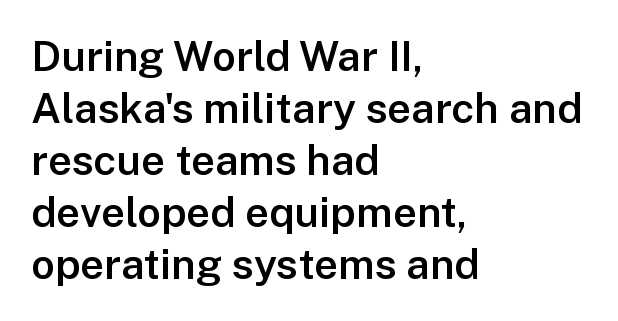
Stroke thickness is moderately raised; the sample reads as semibold. Note: no serifs on the glyphs. Left-aligned paragraph, ragged on the right. Nobody touched the tracking dial on this one. Letters rest on an invisible, unmarked baseline. A typesetter would mark this as roman, not italic.
